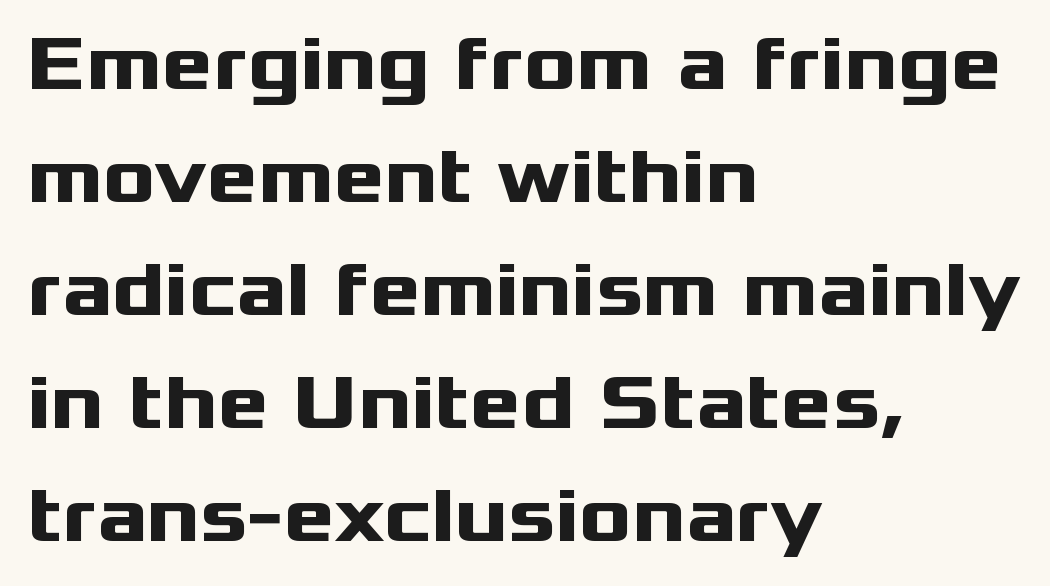
The image shows 78 px heavy, wide sans-serif type, upright; set left-aligned, normal line spacing (1.45x), normal letter spacing, not underlined; medium stroke contrast and a medium x-height.
